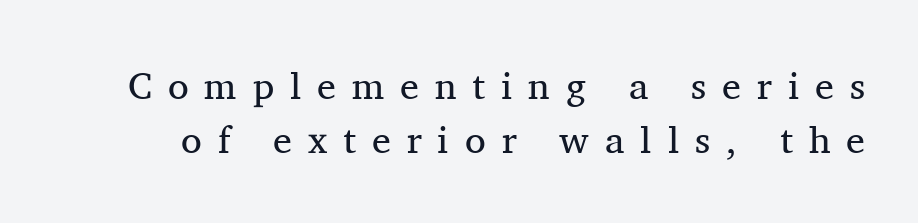
{"serif": "yes", "italic": "no", "bold": "no", "weight": "regular", "width": "normal", "stroke_contrast": "medium", "x_height": "medium", "monospaced": "no", "underline": "no", "line_spacing": "normal", "line_spacing_ratio": 1.42, "letter_spacing": "wide", "letter_spacing_em": 0.42, "glyph_px": 38}
